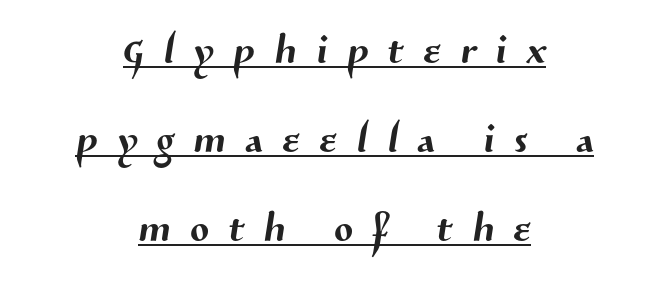
Q: Is the typeface a serif or a sans-serif typeface? A: Sans-serif.
Q: Is the text underlined? A: Yes.
Q: How is the paragraph aligned? A: Centered.
Q: Is the spacing between letters normal or unusually wide? A: Unusually wide.
Q: Is the spacing between lines tight, normal or loose? A: Normal.
Q: Width (condensed, normal, or wide)? A: Normal.
Q: Stroke contrast? A: Medium.
Q: x-height? A: Medium.
Q: Monospaced? A: No.
